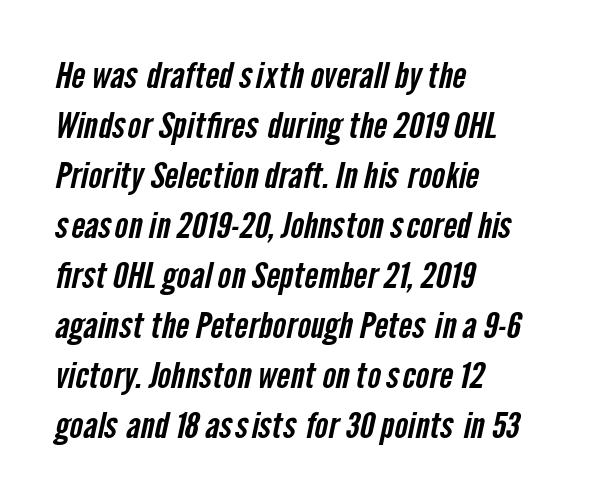
Characters follow at the spacing the type designer built in. Each new line begins a customary step beneath the previous one. Words float on clear page, feet unadorned. Layout note: lines flush left. In terms of letterform style, serifs are entirely absent. Each letter keeps its own natural width here, so spacing adapts to shape.
